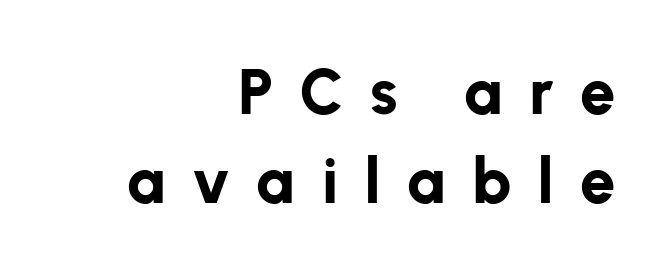
Q: Is the text bold? A: Yes.
Q: Is the text italic (slanted)? A: No, it is upright.
Q: Is the typeface a serif or a sans-serif typeface? A: Sans-serif.
Q: Is the text underlined? A: No.
Q: How is the paragraph aligned? A: Right-aligned.
Q: Is the spacing between letters normal or unusually wide? A: Unusually wide.
Q: Is the spacing between lines tight, normal or loose? A: Normal.
Q: Width (condensed, normal, or wide)? A: Normal.
Q: Stroke contrast? A: Low.
Q: x-height? A: Medium.
Q: Monospaced? A: No.
